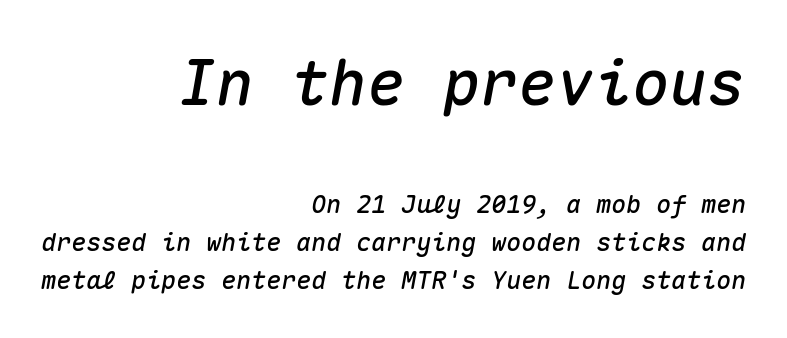
{"italic": "yes", "lean": "right", "slant_degrees": 10, "width": "normal", "stroke_contrast": "medium", "x_height": "medium", "monospaced": "yes", "underline": "no", "align": "right", "line_spacing": "normal", "line_spacing_ratio": 1.53, "letter_spacing": "normal", "letter_spacing_em": 0.0, "larger_block": "first", "size_ratio": 2.52, "glyph_px": 63}
